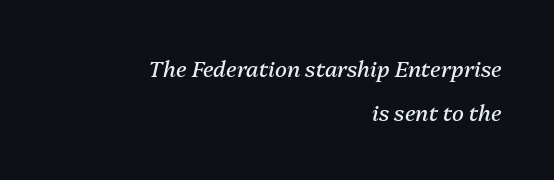
Q: Is the text bold? A: No.
Q: Is the text italic (slanted)? A: Yes, it leans right by about 13 degrees.
Q: Is the text underlined? A: No.
Q: How is the paragraph aligned? A: Right-aligned.
Q: Is the spacing between letters normal or unusually wide? A: Normal.
Q: Is the spacing between lines tight, normal or loose? A: Loose.
